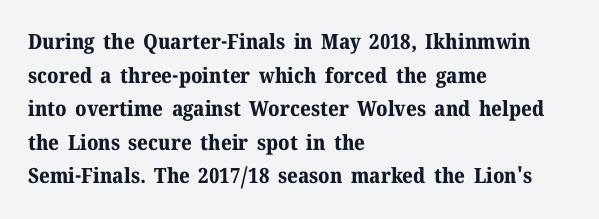
{"italic": "no", "bold": "yes", "underline": "no", "align": "left", "line_spacing": "normal", "line_spacing_ratio": 1.6, "letter_spacing": "normal", "letter_spacing_em": 0.0, "glyph_px": 21}
